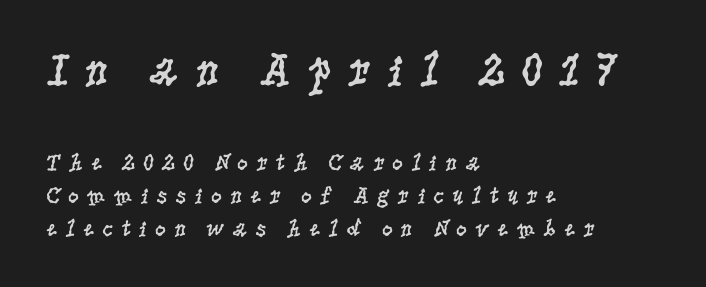
{"serif": "yes", "bold": "no", "weight": "regular", "width": "condensed", "stroke_contrast": "low", "x_height": "large", "monospaced": "no", "underline": "no", "align": "left", "line_spacing": "normal", "line_spacing_ratio": 1.37, "letter_spacing": "wide", "letter_spacing_em": 0.31, "larger_block": "first", "size_ratio": 2.0, "glyph_px": 48}
